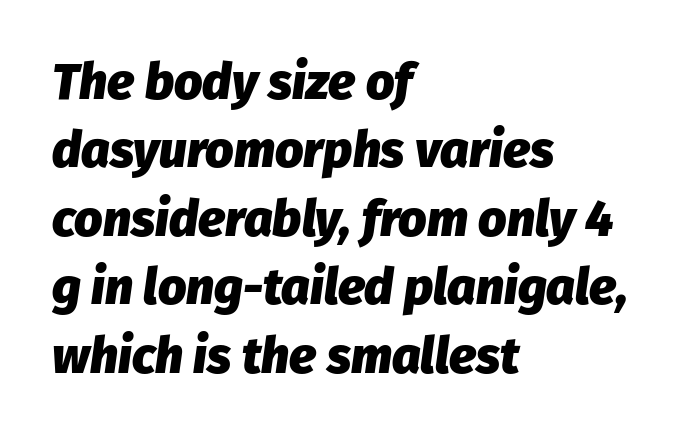
Q: Is the text bold? A: Yes.
Q: Is the text italic (slanted)? A: Yes, it leans right by about 8 degrees.
Q: Is the text underlined? A: No.
Q: How is the paragraph aligned? A: Left-aligned.
Q: Is the spacing between letters normal or unusually wide? A: Normal.
Q: Is the spacing between lines tight, normal or loose? A: Normal.
Q: Width (condensed, normal, or wide)? A: Normal.
Q: Stroke contrast? A: Low.
Q: x-height? A: Medium.
Q: Monospaced? A: No.
